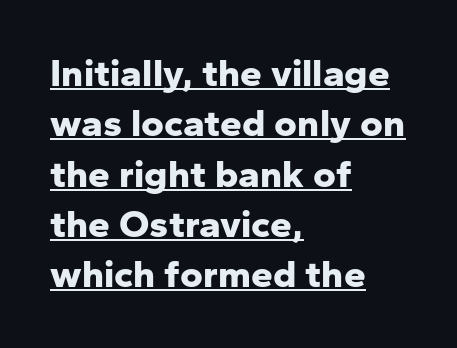
Q: Is the text bold? A: Yes.
Q: Is the text italic (slanted)? A: No, it is upright.
Q: Is the typeface a serif or a sans-serif typeface? A: Sans-serif.
Q: Is the text underlined? A: Yes.
Q: How is the paragraph aligned? A: Left-aligned.
Q: Is the spacing between letters normal or unusually wide? A: Normal.
Q: Is the spacing between lines tight, normal or loose? A: Normal.
Q: Width (condensed, normal, or wide)? A: Normal.
Q: Stroke contrast? A: Low.
Q: x-height? A: Medium.
Q: Monospaced? A: No.
